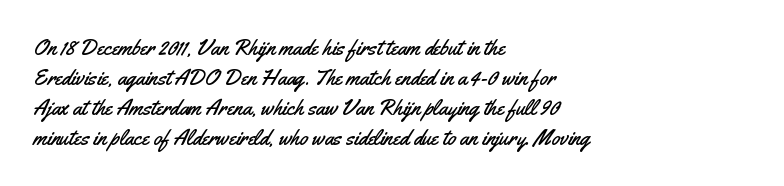
Q: Is the text italic (slanted)? A: Yes.
Q: Is the text underlined? A: No.
Q: How is the paragraph aligned? A: Left-aligned.
Q: Is the spacing between letters normal or unusually wide? A: Normal.
Q: Is the spacing between lines tight, normal or loose? A: Normal.
